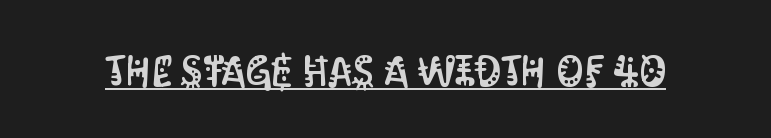
The image shows 43 px condensed sans-serif type, upright; set normal letter spacing, underlined; medium stroke contrast and a large x-height.
